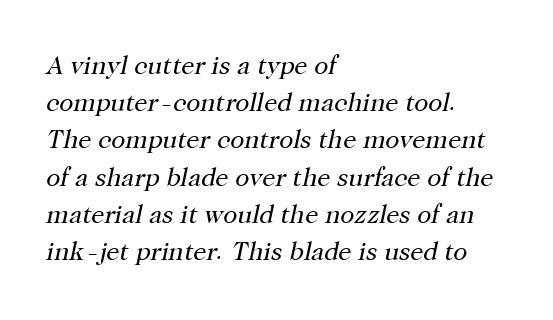
Q: Is the text bold? A: No.
Q: Is the text italic (slanted)? A: Yes, it leans right by about 12 degrees.
Q: Is the text underlined? A: No.
Q: How is the paragraph aligned? A: Left-aligned.
Q: Is the spacing between letters normal or unusually wide? A: Normal.
Q: Is the spacing between lines tight, normal or loose? A: Normal.
